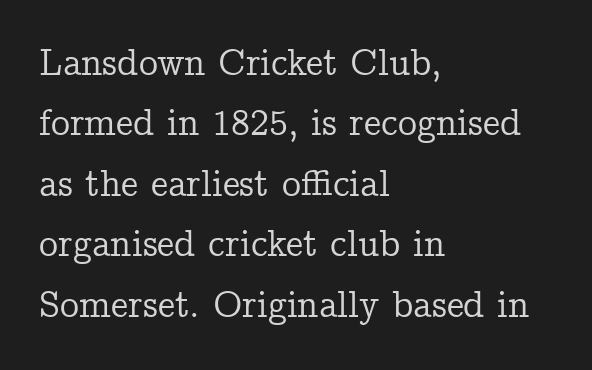
Style check: upright. Horizontally, the lines are justified to the leading edge only. Is the letter spacing exaggerated? No — it looks like the ordinary default. Spacing verdict: proportional, widths tailored to each character.
